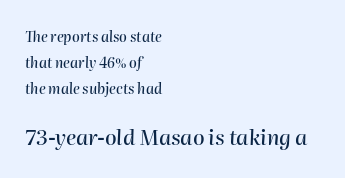
{"italic": "yes", "lean": "right", "slant_degrees": 2, "underline": "no", "align": "left", "line_spacing_ratio": 1.87, "letter_spacing": "normal", "letter_spacing_em": 0.0, "larger_block": "second", "size_ratio": 1.5, "glyph_px": 21}
